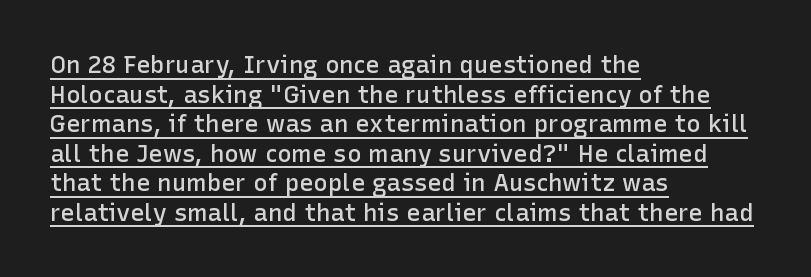
{"italic": "no", "bold": "semi", "underline": "yes", "align": "left", "line_spacing_ratio": 1.23, "letter_spacing": "normal", "letter_spacing_em": 0.0, "glyph_px": 24}
